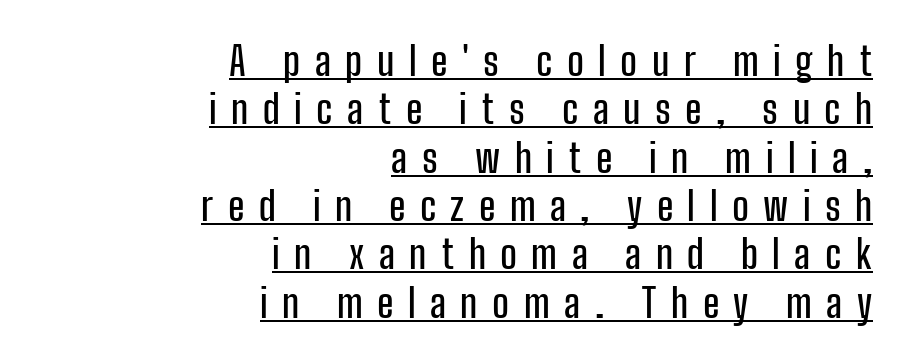
{"serif": "no", "italic": "no", "width": "condensed", "stroke_contrast": "low", "x_height": "medium", "monospaced": "no", "underline": "yes", "align": "right", "line_spacing_ratio": 1.24, "letter_spacing": "wide", "letter_spacing_em": 0.37, "glyph_px": 39}
